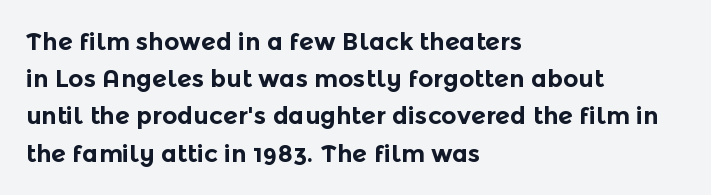
The passage shown has conventional tracking throughout. Underline: absent. The lines in this sample share a left origin and differ only in where they stop. These lines carry a lot of weight — the face is fully bold. Leading: standard. Characters remain perfectly vertical along every line.
